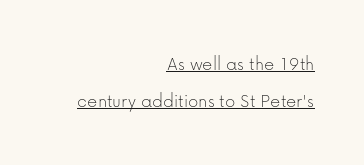
The image shows 20 px text type, upright; set right-aligned, line spacing 1.87x, normal letter spacing, underlined.
